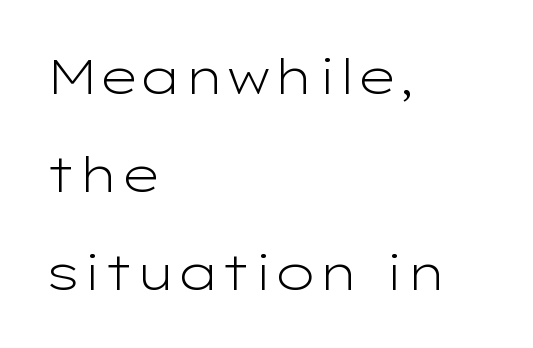
Each letter keeps its own natural width here, so spacing adapts to shape. Compared with a typical body face, this is equally light or lighter still. Between one letter and the next there's only the usual sliver of space. Look at the bottom of the vertical strokes: they stop flat, with no serifs. The designer dialed line spacing up above the default. The paragraph shown leans on its left margin.
